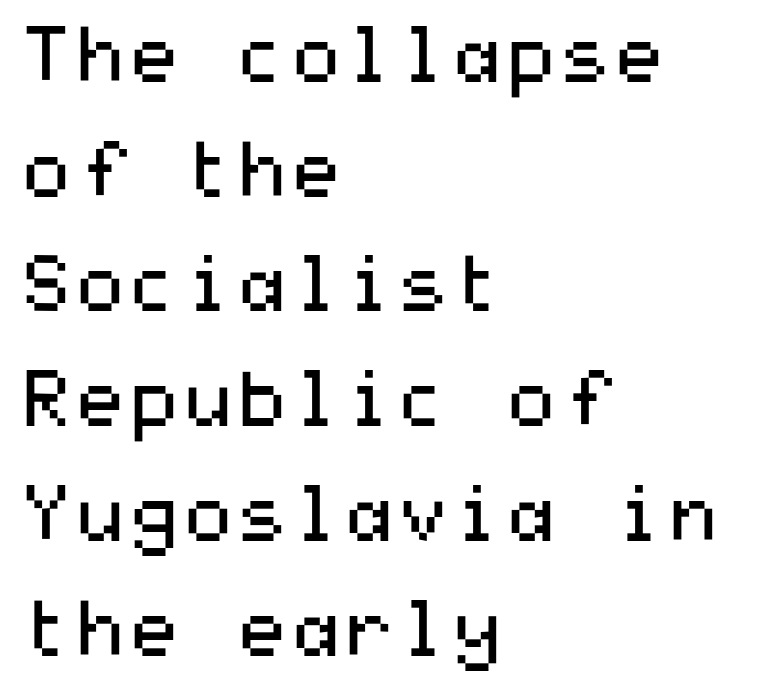
Q: Is the text bold? A: No.
Q: Is the text italic (slanted)? A: No, it is upright.
Q: Is the typeface a serif or a sans-serif typeface? A: Sans-serif.
Q: Is the text underlined? A: No.
Q: How is the paragraph aligned? A: Left-aligned.
Q: Is the spacing between letters normal or unusually wide? A: Normal.
Q: Is the spacing between lines tight, normal or loose? A: Normal.
Q: Width (condensed, normal, or wide)? A: Wide.
Q: Stroke contrast? A: Medium.
Q: x-height? A: Medium.
